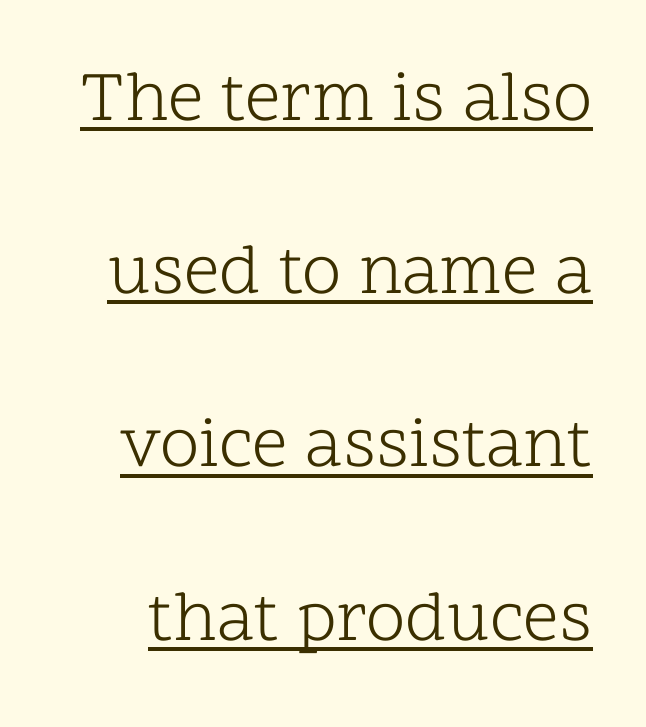
The image shows 71 px light serif type, upright; set loose line spacing (2.44x), normal letter spacing, underlined; low stroke contrast and a medium x-height.
